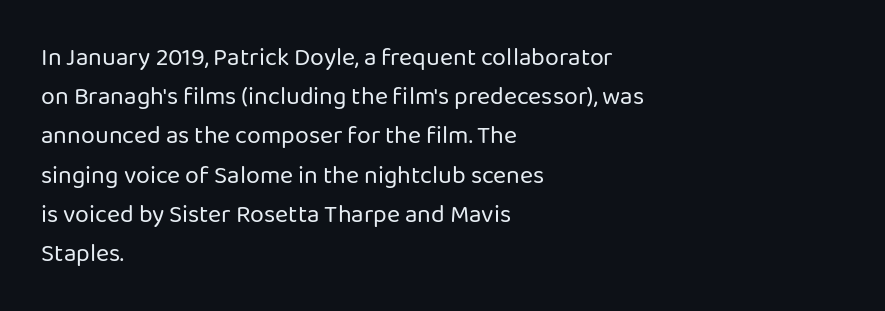
The image shows 25 px text type, upright; set left-aligned, normal line spacing (1.57x), normal letter spacing, not underlined.
